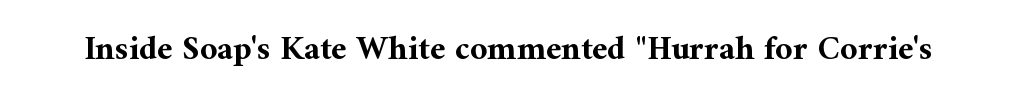
The image shows 34 px bold serif type, upright; set normal letter spacing, not underlined; medium stroke contrast and a medium x-height.
